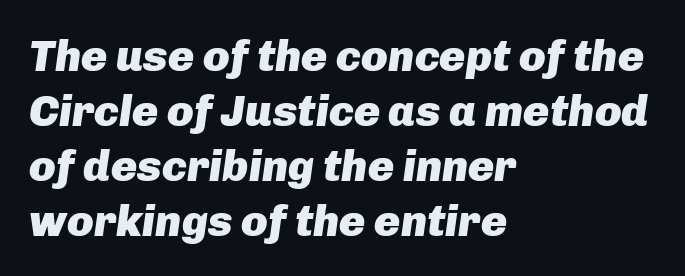
{"italic": "yes", "lean": "right", "slant_degrees": 8, "bold": "yes", "weight": "heavy", "width": "normal", "stroke_contrast": "low", "x_height": "medium", "monospaced": "no", "underline": "no", "align": "left", "line_spacing": "normal", "line_spacing_ratio": 1.25, "letter_spacing": "normal", "letter_spacing_em": 0.0, "glyph_px": 44}
